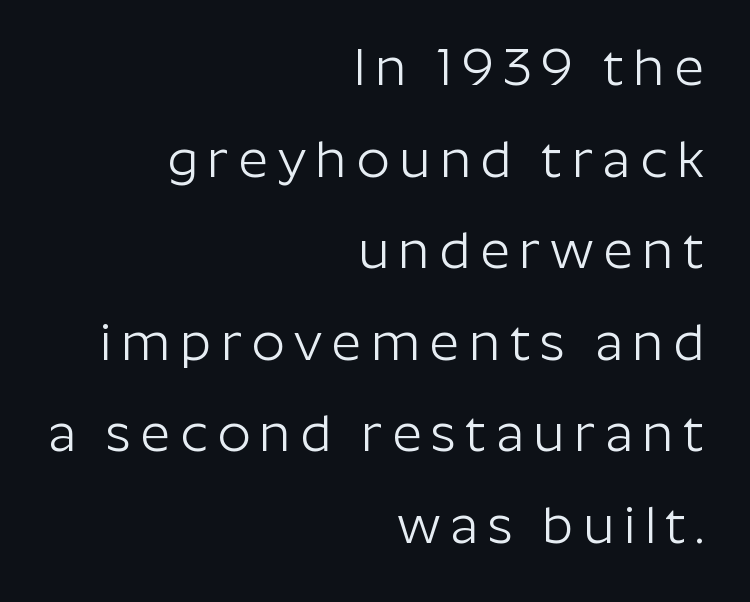
Q: Is the text bold? A: No.
Q: Is the text italic (slanted)? A: No, it is upright.
Q: Is the typeface a serif or a sans-serif typeface? A: Sans-serif.
Q: Is the text underlined? A: No.
Q: How is the paragraph aligned? A: Right-aligned.
Q: Width (condensed, normal, or wide)? A: Normal.
Q: Stroke contrast? A: Low.
Q: x-height? A: Medium.
Q: Monospaced? A: No.
